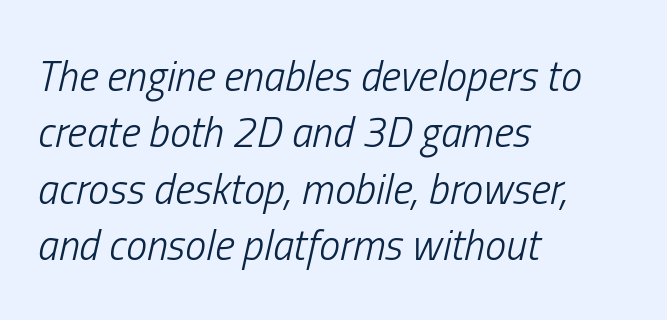
The image shows 42 px light, condensed type, italic (leaning right); set left-aligned, normal line spacing (1.34x), normal letter spacing, not underlined; low stroke contrast and a medium x-height.
